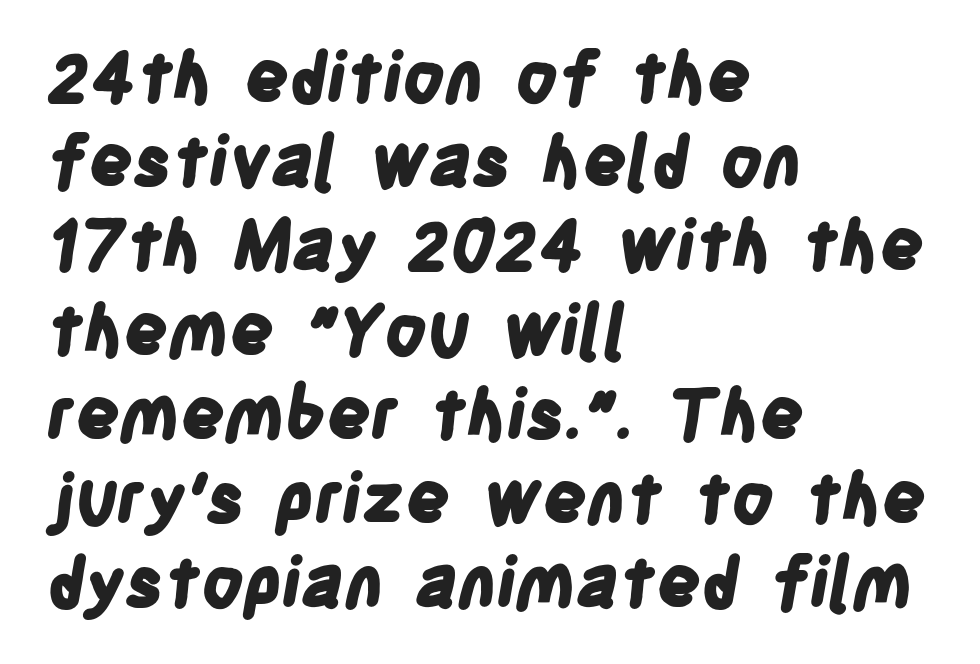
{"serif": "no", "bold": "yes", "weight": "bold", "width": "condensed", "stroke_contrast": "low", "x_height": "large", "monospaced": "no", "underline": "no", "align": "left", "line_spacing_ratio": 1.22, "letter_spacing": "normal", "letter_spacing_em": 0.0, "glyph_px": 69}
